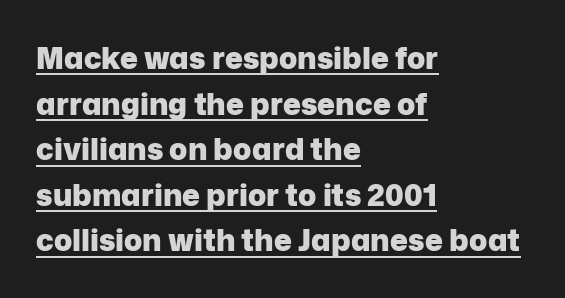
{"serif": "no", "italic": "no", "bold": "yes", "weight": "heavy", "width": "normal", "stroke_contrast": "low", "x_height": "medium", "monospaced": "no", "underline": "yes", "align": "left", "line_spacing": "normal", "line_spacing_ratio": 1.52, "letter_spacing": "normal", "letter_spacing_em": 0.0, "glyph_px": 30}
